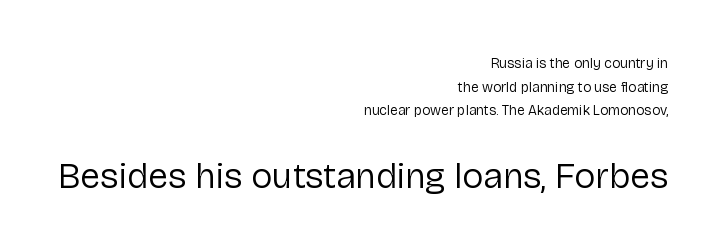
{"serif": "no", "italic": "no", "bold": "no", "weight": "regular", "width": "normal", "stroke_contrast": "low", "x_height": "medium", "monospaced": "no", "underline": "no", "align": "right", "line_spacing": "normal", "line_spacing_ratio": 1.69, "letter_spacing": "normal", "letter_spacing_em": 0.0, "larger_block": "second", "size_ratio": 2.57, "glyph_px": 36}
